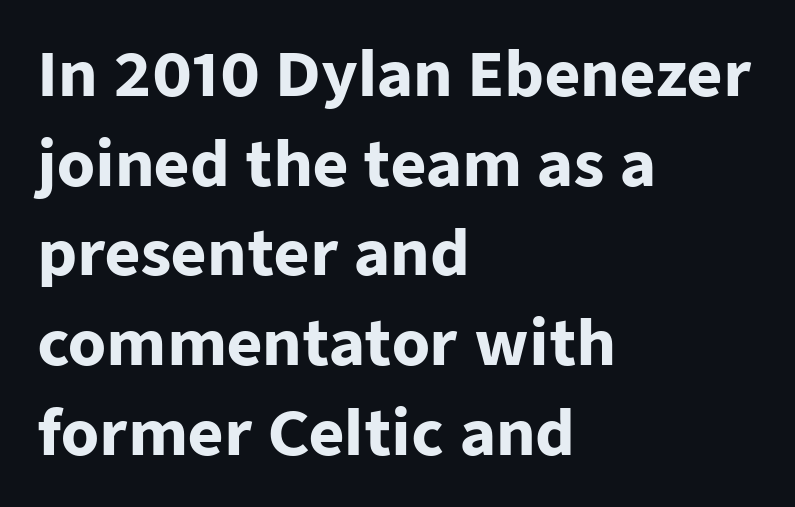
{"serif": "no", "italic": "no", "bold": "yes", "weight": "heavy", "width": "normal", "stroke_contrast": "low", "x_height": "medium", "monospaced": "no", "underline": "no", "align": "left", "line_spacing": "normal", "line_spacing_ratio": 1.47, "letter_spacing": "normal", "letter_spacing_em": 0.0, "glyph_px": 61}
